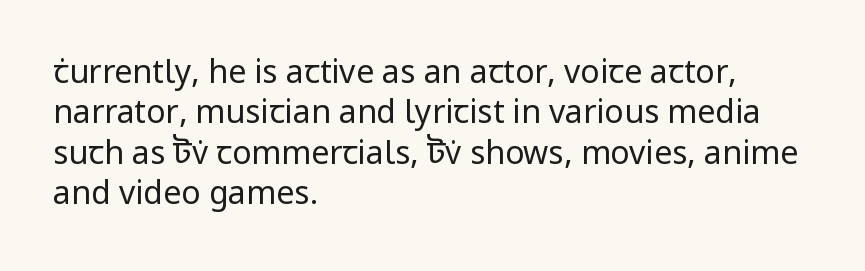
This is the regular roman posture of the typeface. Leading matches the norm, producing a regular column. Caption: multi-line text, flush left, ragged right. A typesetter would call this proportional, since set widths differ per character. Heaviness? Minimal to ordinary, like unemphasized prose.
